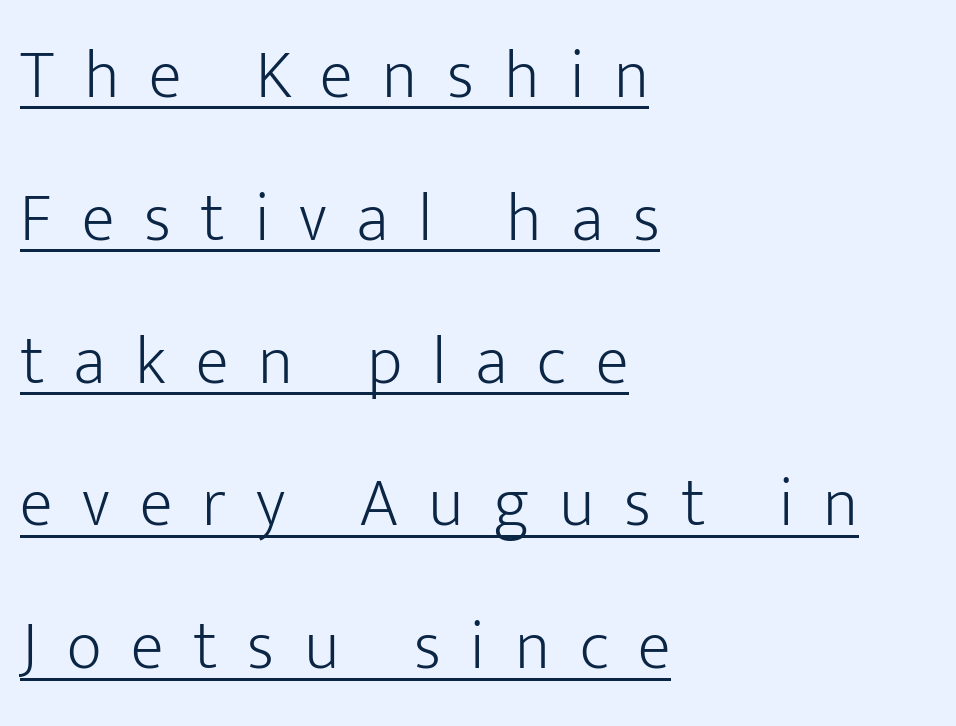
Q: Is the text bold? A: No.
Q: Is the text italic (slanted)? A: No, it is upright.
Q: Is the typeface a serif or a sans-serif typeface? A: Sans-serif.
Q: Is the text underlined? A: Yes.
Q: How is the paragraph aligned? A: Left-aligned.
Q: Is the spacing between letters normal or unusually wide? A: Unusually wide.
Q: Is the spacing between lines tight, normal or loose? A: Loose.
Q: Width (condensed, normal, or wide)? A: Normal.
Q: Stroke contrast? A: Low.
Q: x-height? A: Medium.
Q: Monospaced? A: No.
